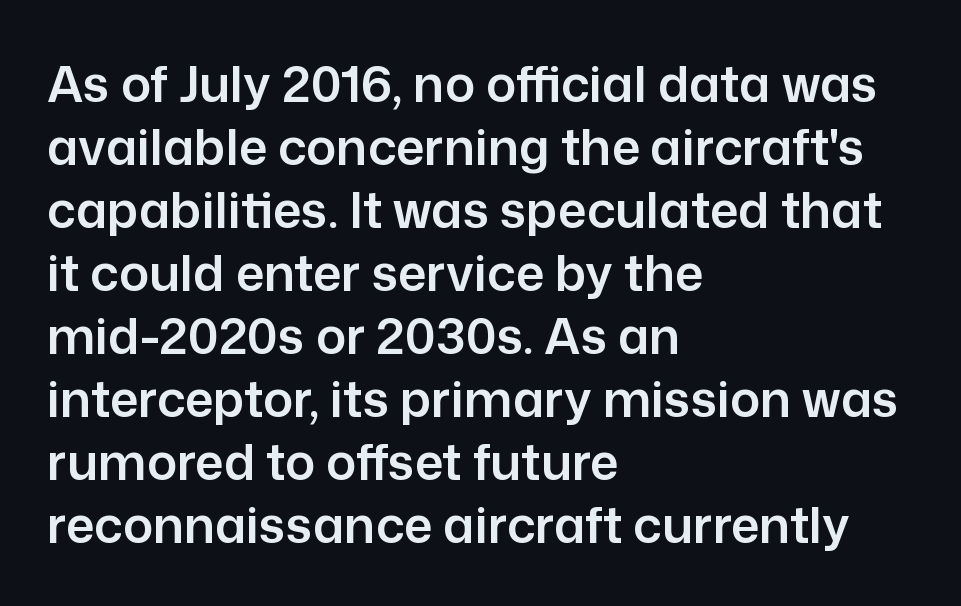
{"serif": "no", "italic": "no", "width": "normal", "stroke_contrast": "low", "x_height": "medium", "monospaced": "no", "underline": "no", "align": "left", "line_spacing": "normal", "line_spacing_ratio": 1.26, "letter_spacing": "normal", "letter_spacing_em": 0.0, "glyph_px": 50}
